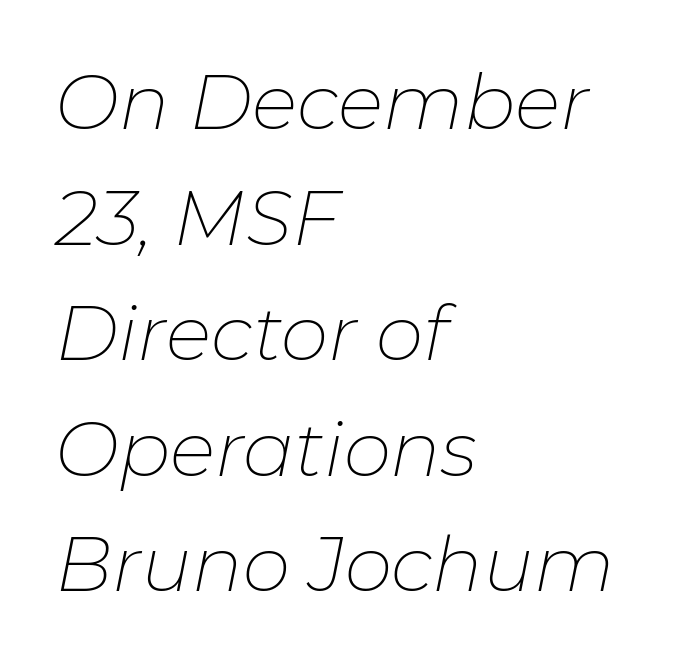
Q: Is the text bold? A: No.
Q: Is the text italic (slanted)? A: Yes, it leans right by about 11 degrees.
Q: Is the text underlined? A: No.
Q: How is the paragraph aligned? A: Left-aligned.
Q: Is the spacing between letters normal or unusually wide? A: Normal.
Q: Is the spacing between lines tight, normal or loose? A: Normal.
Q: Width (condensed, normal, or wide)? A: Normal.
Q: Stroke contrast? A: Low.
Q: x-height? A: Medium.
Q: Monospaced? A: No.
